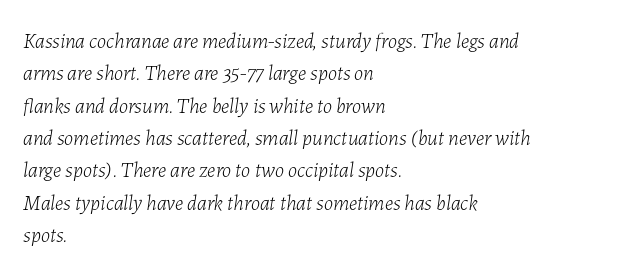
Q: Is the text bold? A: No.
Q: Is the text italic (slanted)? A: Yes, it leans right by about 7 degrees.
Q: Is the text underlined? A: No.
Q: How is the paragraph aligned? A: Left-aligned.
Q: Is the spacing between letters normal or unusually wide? A: Normal.
Q: Is the spacing between lines tight, normal or loose? A: Normal.
